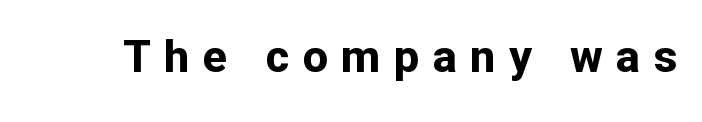
Type style note: lacks serifs. Character widths vary here, with narrow letters taking less room than wide ones. The typesetting leans heavy: a genuine bold. The glyphs are unaccompanied by any horizontal stroke below them.
